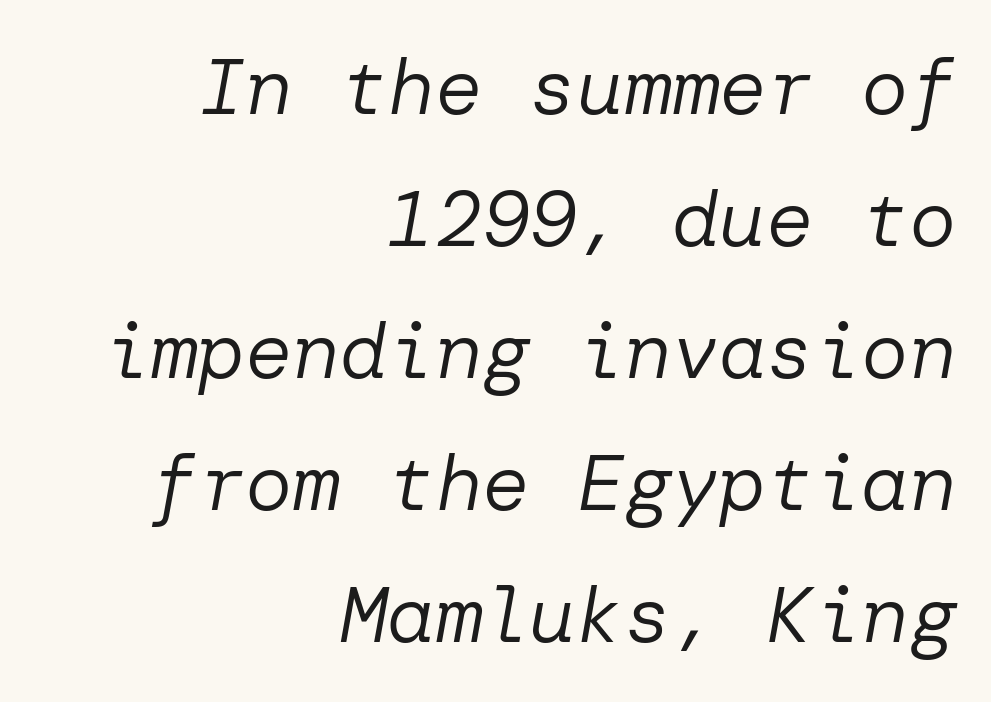
The image shows 79 px regular-weight type, italic (leaning right); set right-aligned, normal line spacing (1.67x), normal letter spacing, not underlined; low stroke contrast and a medium x-height.
